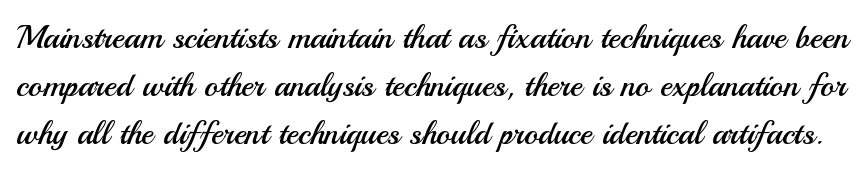
Q: Is the text bold? A: No.
Q: Is the text italic (slanted)? A: Yes.
Q: Is the typeface a serif or a sans-serif typeface? A: Sans-serif.
Q: Is the text underlined? A: No.
Q: Is the spacing between letters normal or unusually wide? A: Normal.
Q: Is the spacing between lines tight, normal or loose? A: Normal.
Q: Width (condensed, normal, or wide)? A: Normal.
Q: Stroke contrast? A: Medium.
Q: x-height? A: Small.
Q: Monospaced? A: No.
